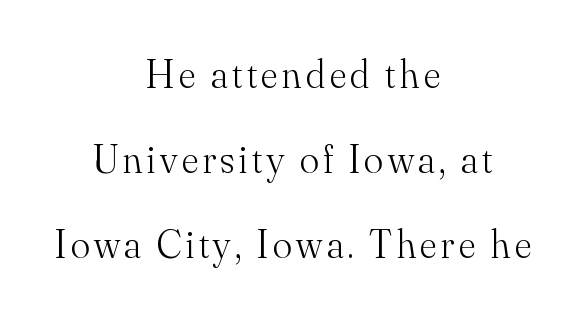
The image shows 40 px light serif type, upright; set centered, loose line spacing (2.12x), not underlined; medium stroke contrast and a small x-height.
